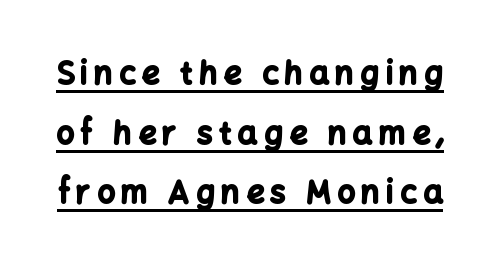
Pretty heavy lettering here — definitely bold. Beneath each row of characters lies a ruled line. Substantial extra tracking has been applied to these lines. Quick note: interline space is abundant. The designer went with a sans here, leaving each stem footless.
